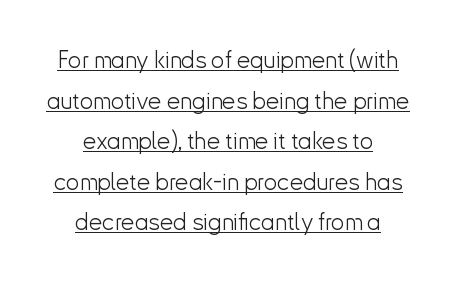
{"italic": "no", "bold": "no", "underline": "yes", "align": "center", "line_spacing": "normal", "line_spacing_ratio": 1.69, "letter_spacing": "normal", "letter_spacing_em": 0.0, "glyph_px": 24}
